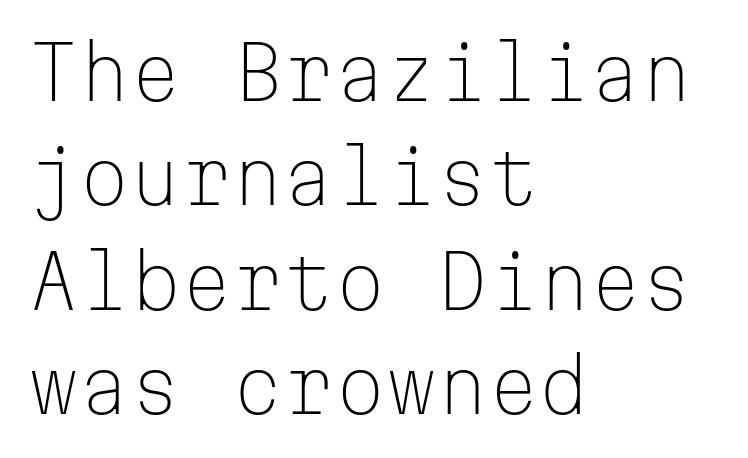
{"serif": "no", "italic": "no", "bold": "no", "weight": "light", "width": "normal", "stroke_contrast": "low", "x_height": "medium", "monospaced": "yes", "underline": "no", "align": "left", "line_spacing": "normal", "line_spacing_ratio": 1.43, "letter_spacing": "normal", "letter_spacing_em": 0.0, "glyph_px": 73}
